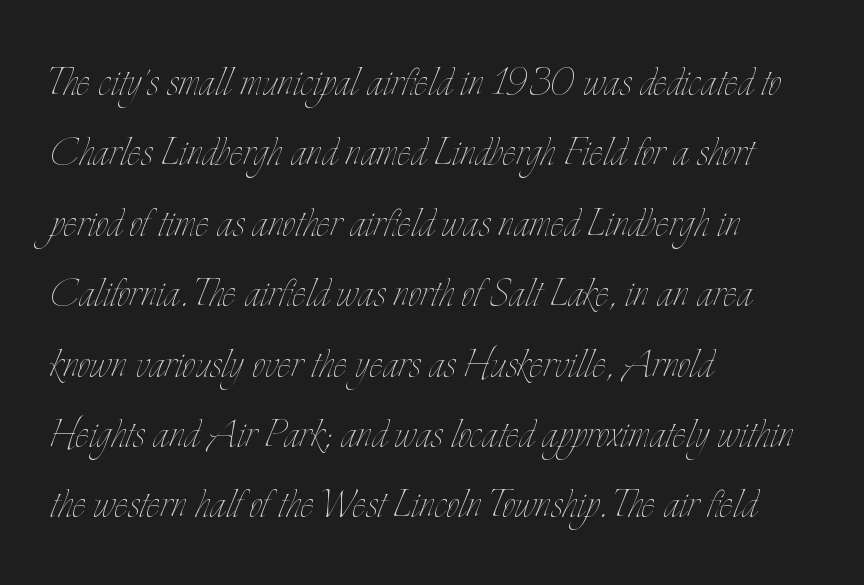
The image shows 51 px thin, condensed type; set left-aligned, normal line spacing (1.38x), normal letter spacing, not underlined; low stroke contrast and a small x-height.
